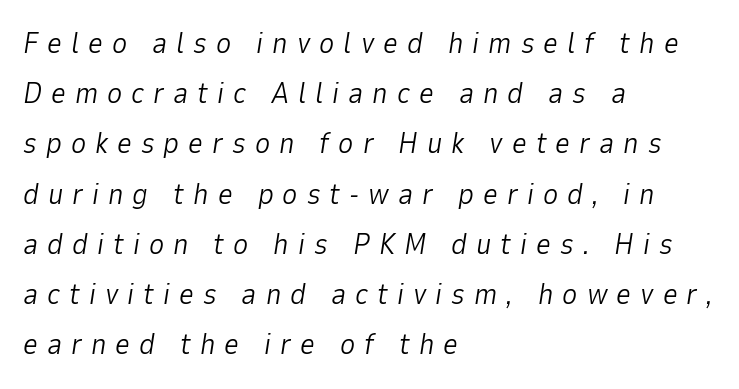
The image shows 29 px light type, italic (leaning right); set left-aligned, line spacing 1.73x, unusually wide letter spacing (+0.31 em), not underlined; low stroke contrast and a medium x-height.
